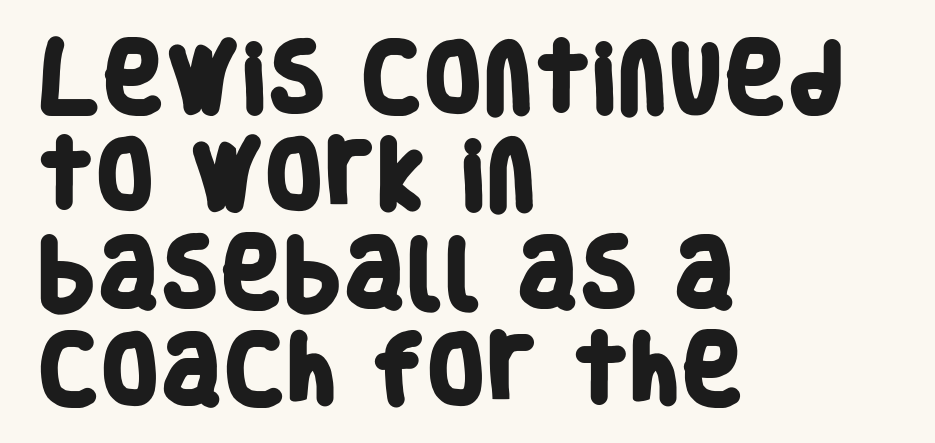
The image shows 76 px heavy, condensed sans-serif type; set left-aligned, normal line spacing (1.28x), normal letter spacing, not underlined; low stroke contrast and a large x-height.
